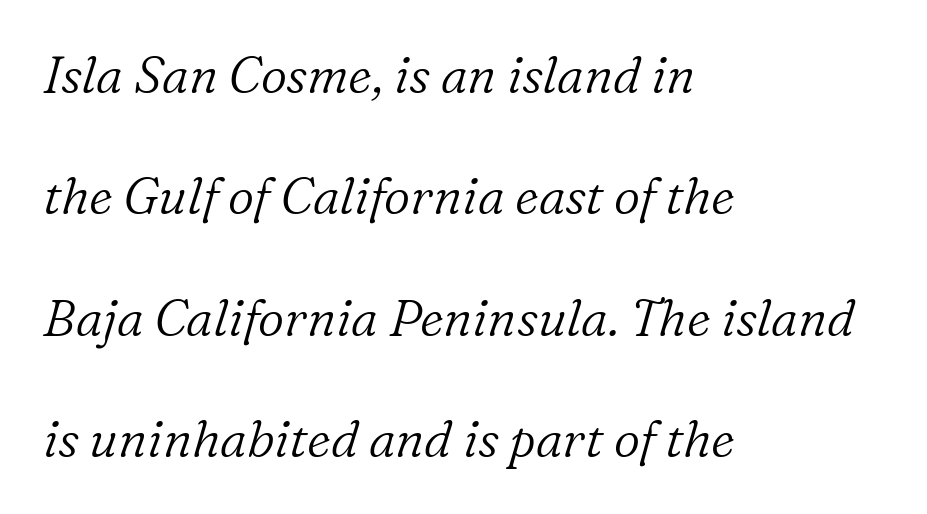
{"serif": "yes", "italic": "yes", "lean": "right", "slant_degrees": 16, "bold": "no", "weight": "light", "width": "normal", "stroke_contrast": "low", "x_height": "medium", "monospaced": "no", "underline": "no", "align": "left", "line_spacing": "loose", "line_spacing_ratio": 2.38, "letter_spacing": "normal", "letter_spacing_em": 0.0, "glyph_px": 51}
